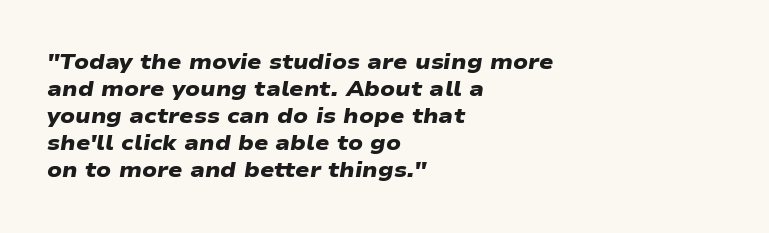
The space between consecutive lines is moderate. Left-aligned paragraph, ragged on the right. Just letters on the line, the space beneath them empty. Heft: maximum for text — a bold. Short note: letters normally spaced.
